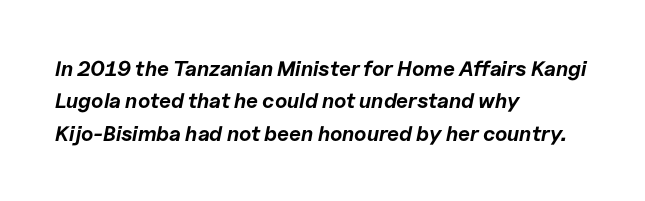
Q: Is the text bold? A: Yes.
Q: Is the text italic (slanted)? A: Yes, it leans right by about 11 degrees.
Q: Is the text underlined? A: No.
Q: How is the paragraph aligned? A: Left-aligned.
Q: Is the spacing between letters normal or unusually wide? A: Normal.
Q: Is the spacing between lines tight, normal or loose? A: Normal.
